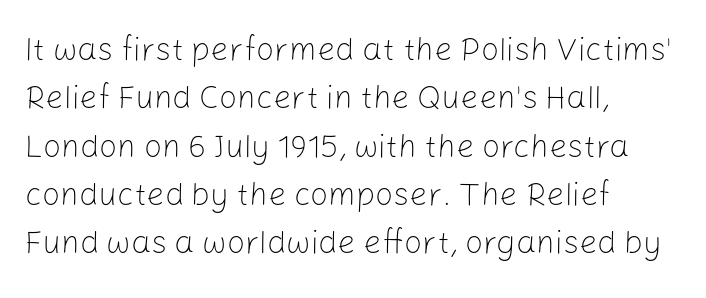
Q: Is the text bold? A: No.
Q: Is the text italic (slanted)? A: No, it is upright.
Q: Is the typeface a serif or a sans-serif typeface? A: Sans-serif.
Q: Is the text underlined? A: No.
Q: How is the paragraph aligned? A: Left-aligned.
Q: Is the spacing between letters normal or unusually wide? A: Normal.
Q: Is the spacing between lines tight, normal or loose? A: Normal.
Q: Width (condensed, normal, or wide)? A: Normal.
Q: Stroke contrast? A: Low.
Q: x-height? A: Medium.
Q: Monospaced? A: No.
